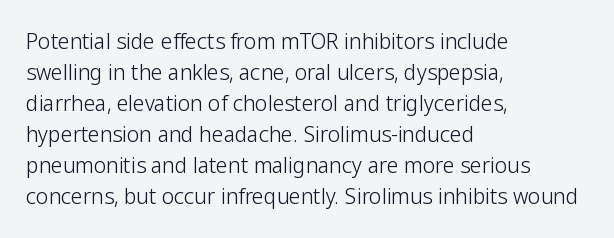
{"italic": "no", "bold": "no", "underline": "no", "align": "left", "line_spacing": "normal", "line_spacing_ratio": 1.48, "letter_spacing": "normal", "letter_spacing_em": 0.0, "glyph_px": 21}
